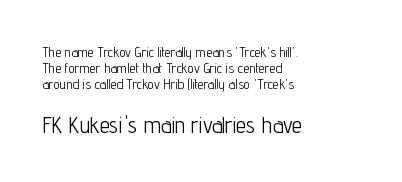
Unlike italic type, these characters show no tilt at all. No extra tracking has been applied to these lines. Left-aligned paragraph, ragged on the right. Quick note: interline space is minimal. Character size in the trailing block exceeds that of the leading block.
